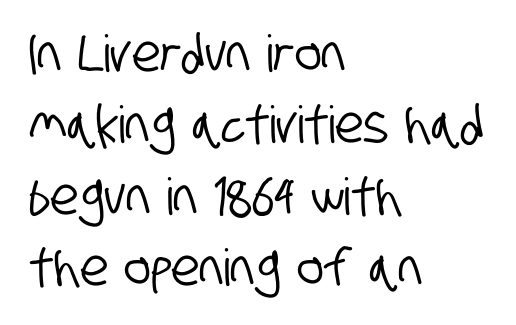
Horizontally, the lines are justified to the leading edge only. Spacing between characters is what you'd get straight out of the box. This sample keeps an unexceptional amount of space between lines. Each letter keeps its own natural width here, so spacing adapts to shape.
